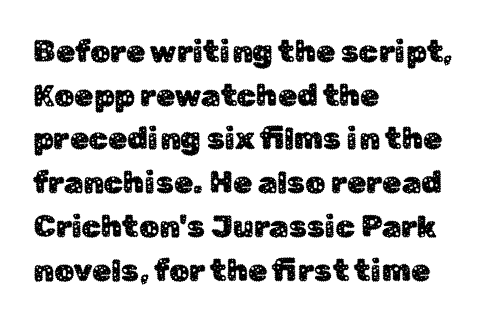
{"serif": "no", "italic": "no", "width": "normal", "stroke_contrast": "low", "x_height": "medium", "monospaced": "no", "underline": "no", "align": "left", "line_spacing": "normal", "line_spacing_ratio": 1.41, "letter_spacing": "normal", "letter_spacing_em": 0.0, "glyph_px": 31}
